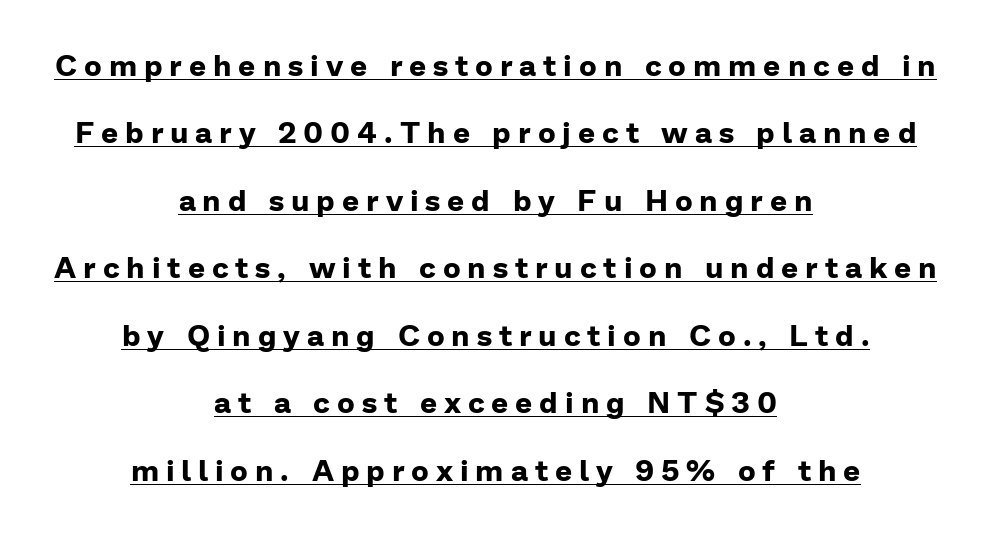
{"serif": "no", "italic": "no", "bold": "yes", "weight": "bold", "width": "normal", "stroke_contrast": "low", "x_height": "medium", "monospaced": "no", "underline": "yes", "align": "center", "line_spacing": "loose", "line_spacing_ratio": 2.25, "letter_spacing": "wide", "letter_spacing_em": 0.23, "glyph_px": 30}
